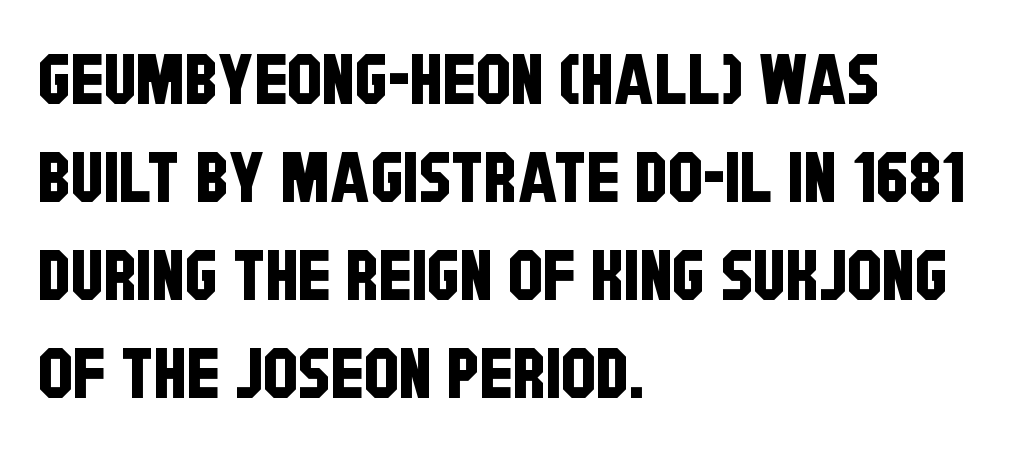
Q: Is the typeface a serif or a sans-serif typeface? A: Sans-serif.
Q: Is the text underlined? A: No.
Q: How is the paragraph aligned? A: Left-aligned.
Q: Is the spacing between letters normal or unusually wide? A: Normal.
Q: Is the spacing between lines tight, normal or loose? A: Normal.
Q: Width (condensed, normal, or wide)? A: Condensed.
Q: Stroke contrast? A: Low.
Q: x-height? A: Large.
Q: Monospaced? A: No.
